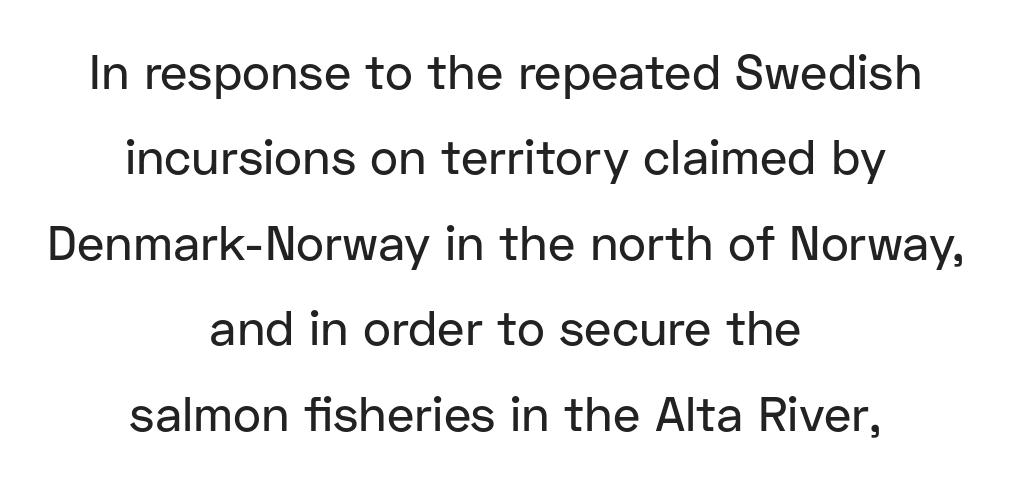
{"serif": "no", "italic": "no", "width": "normal", "stroke_contrast": "low", "x_height": "medium", "monospaced": "no", "underline": "no", "align": "center", "line_spacing_ratio": 1.78, "letter_spacing": "normal", "letter_spacing_em": 0.0, "glyph_px": 48}
